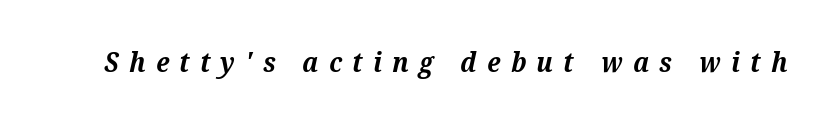
Q: Is the text bold? A: Yes.
Q: Is the text italic (slanted)? A: Yes, it leans right by about 12 degrees.
Q: Is the typeface a serif or a sans-serif typeface? A: Serif.
Q: Is the text underlined? A: No.
Q: Is the spacing between letters normal or unusually wide? A: Unusually wide.
Q: Width (condensed, normal, or wide)? A: Normal.
Q: Stroke contrast? A: Medium.
Q: x-height? A: Medium.
Q: Monospaced? A: No.
